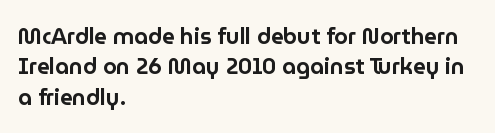
Q: Is the text italic (slanted)? A: No, it is upright.
Q: Is the text underlined? A: No.
Q: How is the paragraph aligned? A: Left-aligned.
Q: Is the spacing between letters normal or unusually wide? A: Normal.
Q: Is the spacing between lines tight, normal or loose? A: Normal.
